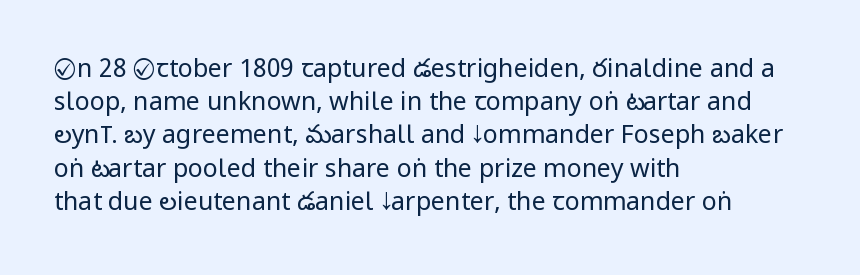
{"italic": "no", "bold": "no", "underline": "no", "align": "left", "line_spacing": "normal", "line_spacing_ratio": 1.33, "letter_spacing": "normal", "letter_spacing_em": 0.0, "glyph_px": 25}
